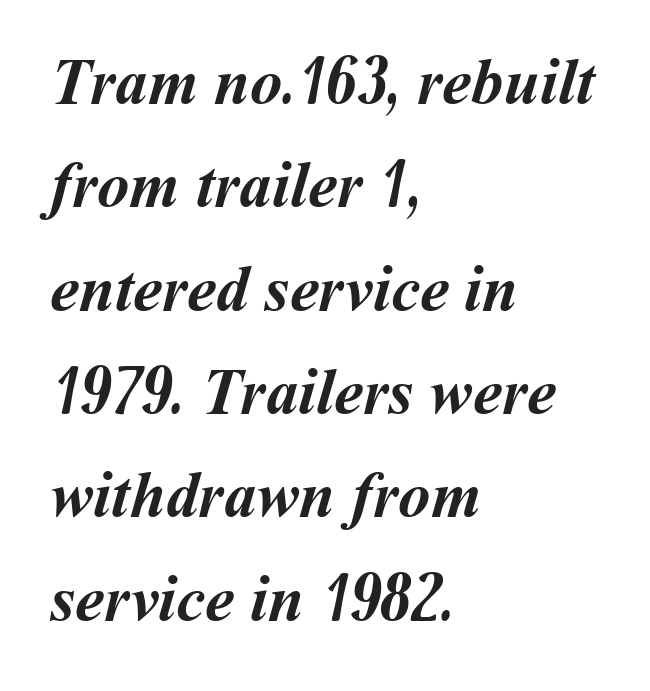
The image shows 65 px semibold type; set left-aligned, normal line spacing (1.59x), normal letter spacing, not underlined; medium stroke contrast and a medium x-height.
